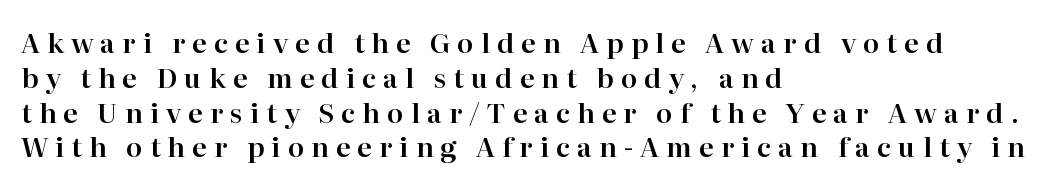
The image shows 27 px text type, upright; set left-aligned, normal line spacing (1.29x), unusually wide letter spacing (+0.26 em), not underlined.
